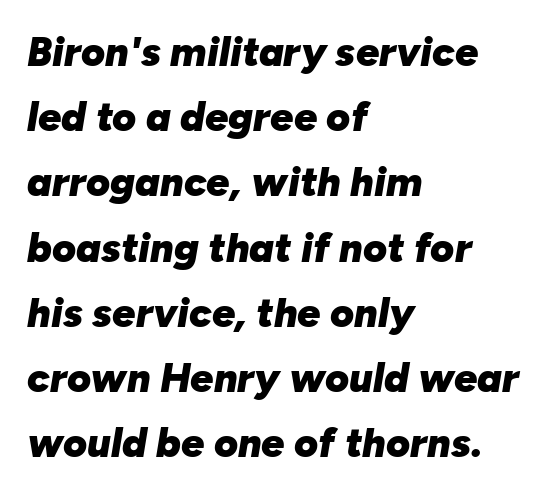
The image shows 41 px heavy type, italic (leaning right); set left-aligned, normal line spacing (1.59x), normal letter spacing, not underlined; low stroke contrast and a medium x-height.
